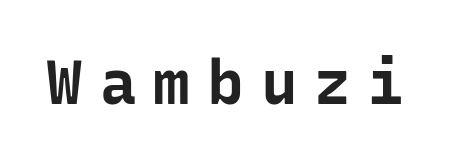
Q: Is the text bold? A: Yes.
Q: Is the text italic (slanted)? A: No, it is upright.
Q: Is the typeface a serif or a sans-serif typeface? A: Sans-serif.
Q: Is the text underlined? A: No.
Q: Is the spacing between letters normal or unusually wide? A: Unusually wide.
Q: Width (condensed, normal, or wide)? A: Normal.
Q: Stroke contrast? A: Low.
Q: x-height? A: Medium.
Q: Monospaced? A: Yes.
